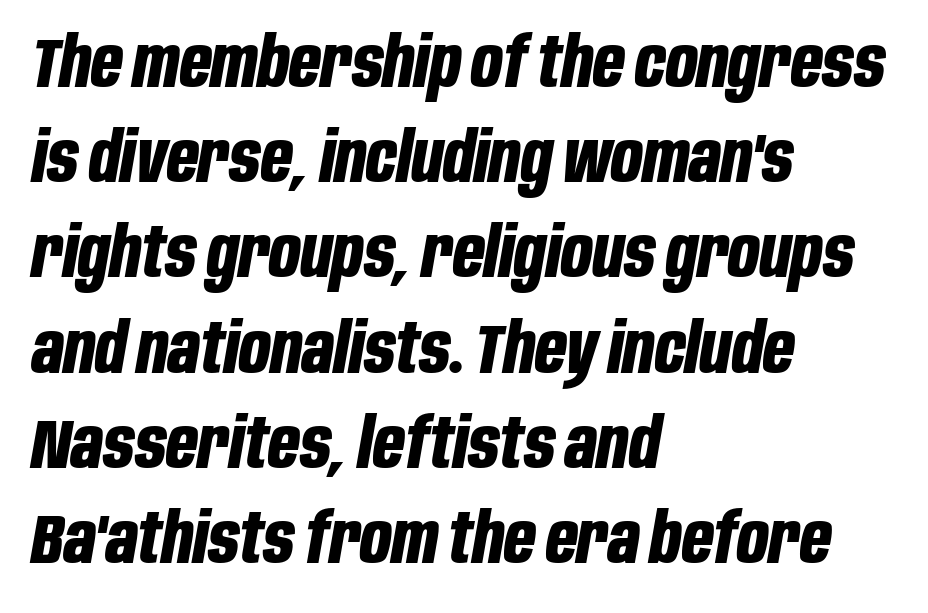
Spacing between characters is what you'd get straight out of the box. The space beneath each line is pristine and unruled. A typesetter would call this proportional, since set widths differ per character. The face used here has the dense, thick strokes of a bold. Evenly set lines give the paragraph a standard silhouette.
